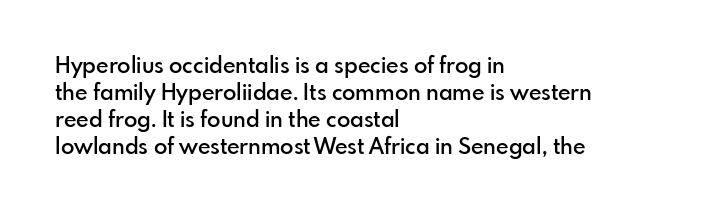
The gap between lines stays unmarked. Casual observation: everything's shoved over to the left. The glyphs have the mass of a demibold cut, below bold. The lettering stays uniformly vertical, giving the passage a roman look. Honestly, the letter spacing is just normal — you wouldn't notice it.
